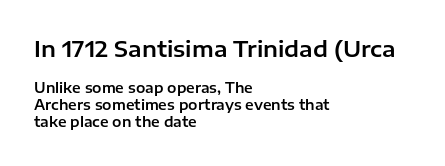
{"italic": "no", "underline": "no", "align": "left", "line_spacing_ratio": 1.21, "letter_spacing": "normal", "letter_spacing_em": 0.0, "larger_block": "first", "size_ratio": 1.57, "glyph_px": 22}
